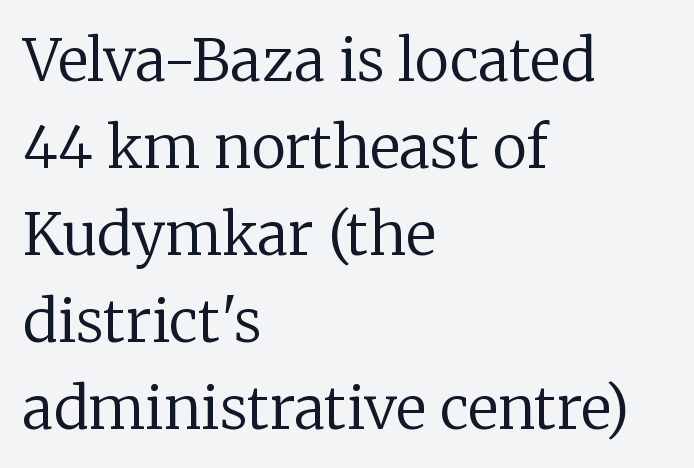
The image shows 58 px regular-weight serif type, upright; set left-aligned, normal line spacing (1.5x), normal letter spacing, not underlined; low stroke contrast and a medium x-height.
